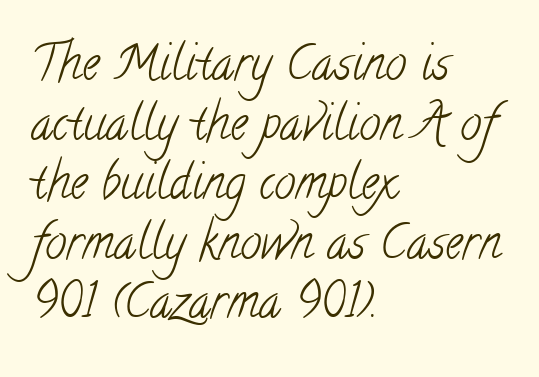
{"serif": "yes", "bold": "no", "weight": "light", "width": "condensed", "stroke_contrast": "low", "x_height": "small", "monospaced": "no", "underline": "no", "align": "left", "line_spacing_ratio": 1.24, "letter_spacing": "normal", "letter_spacing_em": 0.0, "glyph_px": 48}
